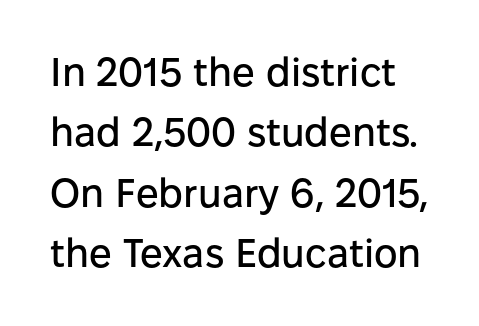
{"serif": "no", "italic": "no", "width": "normal", "stroke_contrast": "low", "x_height": "medium", "monospaced": "no", "underline": "no", "line_spacing": "normal", "line_spacing_ratio": 1.51, "letter_spacing": "normal", "letter_spacing_em": 0.0, "glyph_px": 40}
